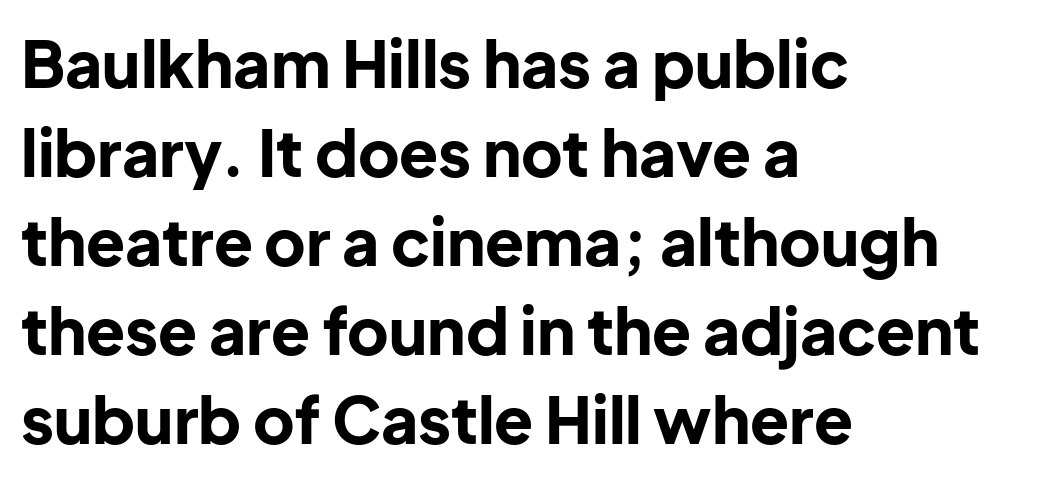
Notice how descenders clear the ascenders below comfortably — that's standard leading. The strokes are fattened all the way to bold. Serifs: no, the terminals of the letterforms are clean. This is roman type, the default non-slanted kind.
